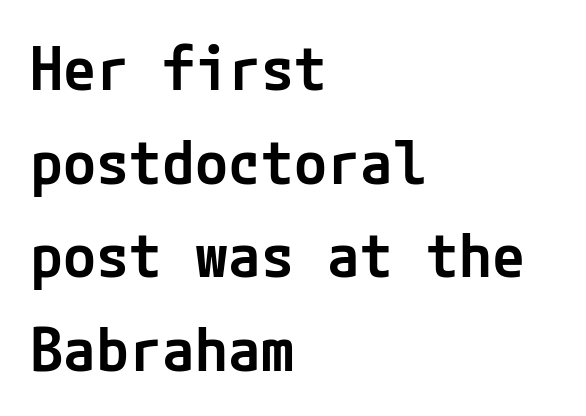
{"serif": "no", "italic": "no", "bold": "semi", "weight": "semibold", "width": "normal", "stroke_contrast": "low", "x_height": "medium", "underline": "no", "align": "left", "line_spacing": "normal", "line_spacing_ratio": 1.56, "letter_spacing": "normal", "letter_spacing_em": 0.0, "glyph_px": 60}
